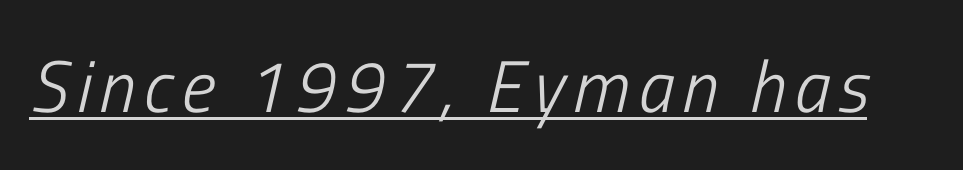
{"italic": "yes", "lean": "right", "slant_degrees": 13, "bold": "no", "weight": "light", "width": "condensed", "stroke_contrast": "low", "x_height": "medium", "monospaced": "no", "underline": "yes", "glyph_px": 73}
